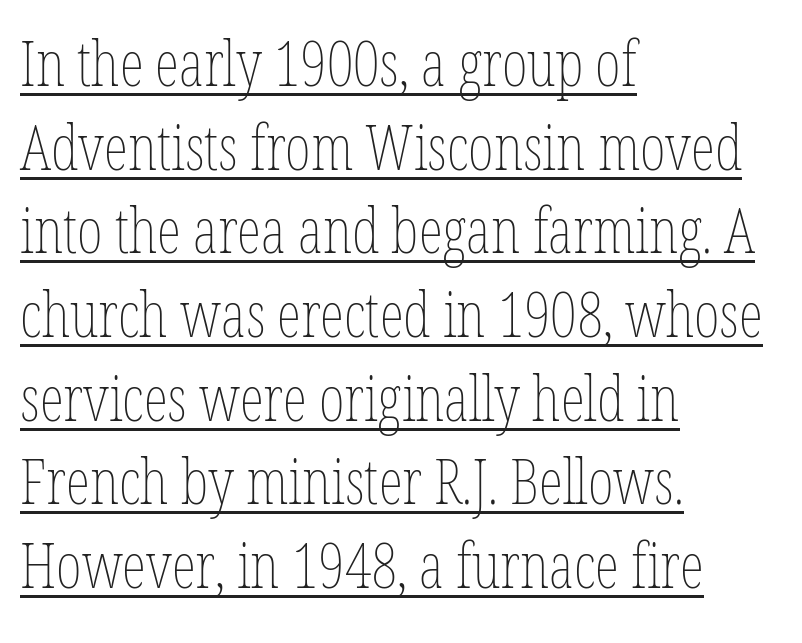
{"italic": "no", "bold": "no", "weight": "thin", "width": "condensed", "stroke_contrast": "low", "x_height": "medium", "monospaced": "no", "underline": "yes", "align": "left", "line_spacing": "normal", "line_spacing_ratio": 1.35, "letter_spacing": "normal", "letter_spacing_em": 0.0, "glyph_px": 62}
